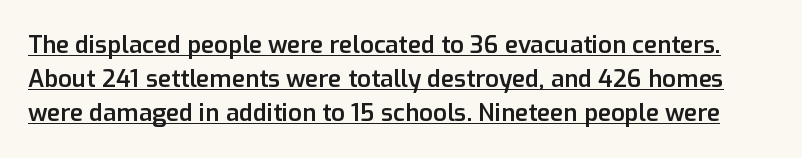
The image shows 24 px text type, upright; set normal line spacing (1.42x), normal letter spacing, underlined.
